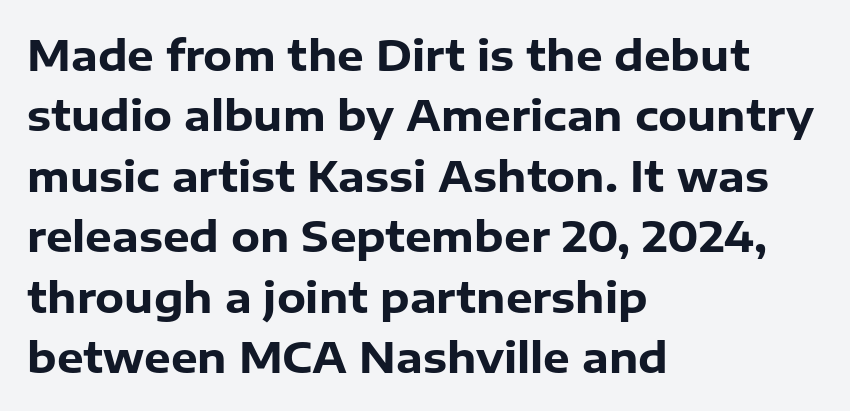
Q: Is the text bold? A: Yes.
Q: Is the text italic (slanted)? A: No, it is upright.
Q: Is the typeface a serif or a sans-serif typeface? A: Sans-serif.
Q: Is the text underlined? A: No.
Q: How is the paragraph aligned? A: Left-aligned.
Q: Is the spacing between letters normal or unusually wide? A: Normal.
Q: Is the spacing between lines tight, normal or loose? A: Normal.
Q: Width (condensed, normal, or wide)? A: Normal.
Q: Stroke contrast? A: Low.
Q: x-height? A: Medium.
Q: Monospaced? A: No.
